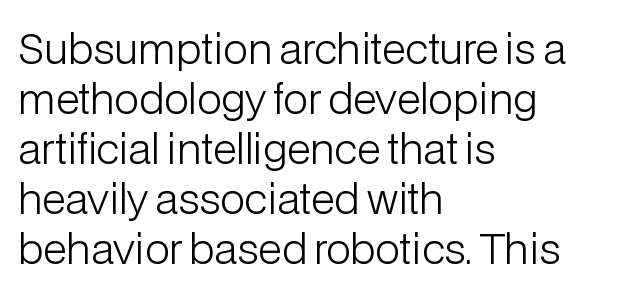
On a weight scale, this lands at 450 or below. A typesetter would call this proportional, since set widths differ per character. The letters stand straight up with perfectly vertical stems. Nothing unusual about the tracking: characters are spaced as the font intends. This rendering employs a face without finishing strokes, i.e., a sans-serif.
